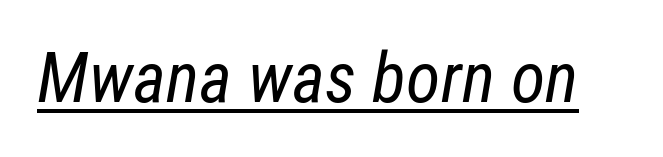
{"italic": "yes", "lean": "right", "slant_degrees": 12, "bold": "no", "weight": "regular", "width": "condensed", "stroke_contrast": "low", "x_height": "medium", "monospaced": "no", "underline": "yes", "letter_spacing": "normal", "letter_spacing_em": 0.0, "glyph_px": 70}
